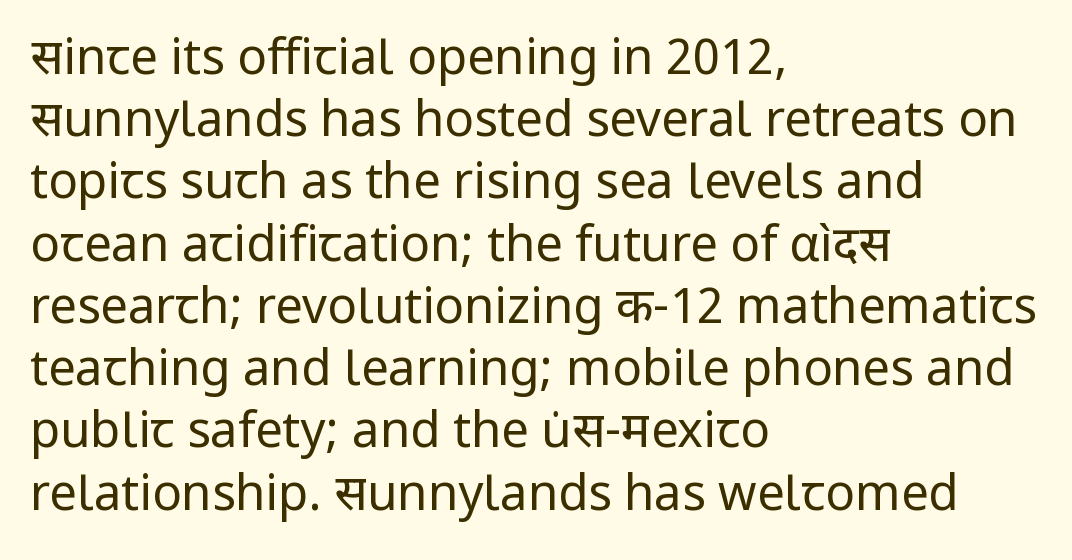
The image shows 49 px regular-weight sans-serif type, upright; set left-aligned, normal line spacing (1.27x), normal letter spacing, not underlined; low stroke contrast and a medium x-height.
